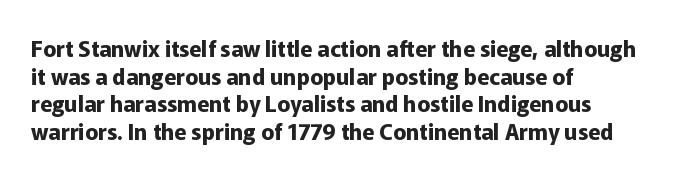
{"italic": "no", "bold": "yes", "underline": "no", "align": "left", "line_spacing": "normal", "line_spacing_ratio": 1.26, "letter_spacing": "normal", "letter_spacing_em": 0.0, "glyph_px": 22}
